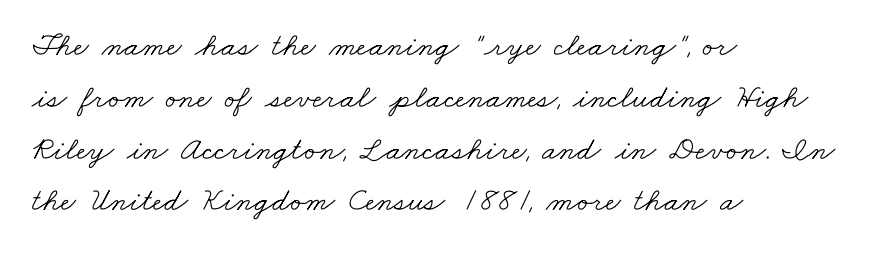
Q: Is the text bold? A: No.
Q: Is the typeface a serif or a sans-serif typeface? A: Serif.
Q: Is the text underlined? A: No.
Q: How is the paragraph aligned? A: Left-aligned.
Q: Is the spacing between letters normal or unusually wide? A: Normal.
Q: Is the spacing between lines tight, normal or loose? A: Normal.
Q: Width (condensed, normal, or wide)? A: Wide.
Q: Stroke contrast? A: Low.
Q: x-height? A: Small.
Q: Monospaced? A: No.
